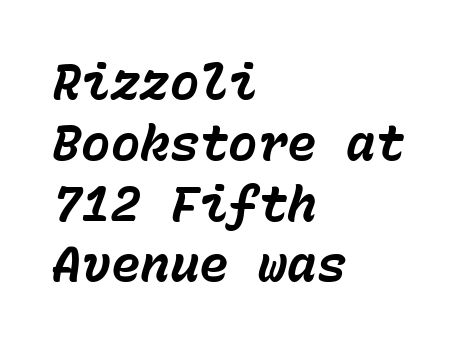
Q: Is the text bold? A: Yes.
Q: Is the text italic (slanted)? A: Yes, it leans right by about 15 degrees.
Q: Is the text underlined? A: No.
Q: How is the paragraph aligned? A: Left-aligned.
Q: Is the spacing between letters normal or unusually wide? A: Normal.
Q: Width (condensed, normal, or wide)? A: Normal.
Q: Stroke contrast? A: Low.
Q: x-height? A: Medium.
Q: Monospaced? A: Yes.
